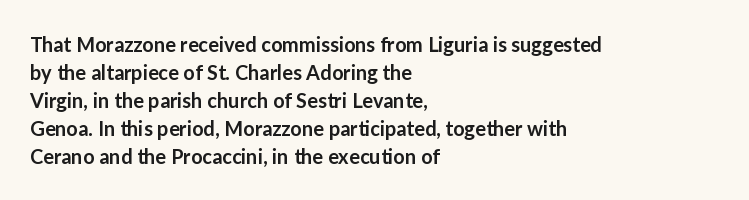
{"italic": "no", "bold": "semi", "underline": "no", "align": "left", "line_spacing": "normal", "line_spacing_ratio": 1.4, "letter_spacing": "normal", "letter_spacing_em": 0.0, "glyph_px": 20}
